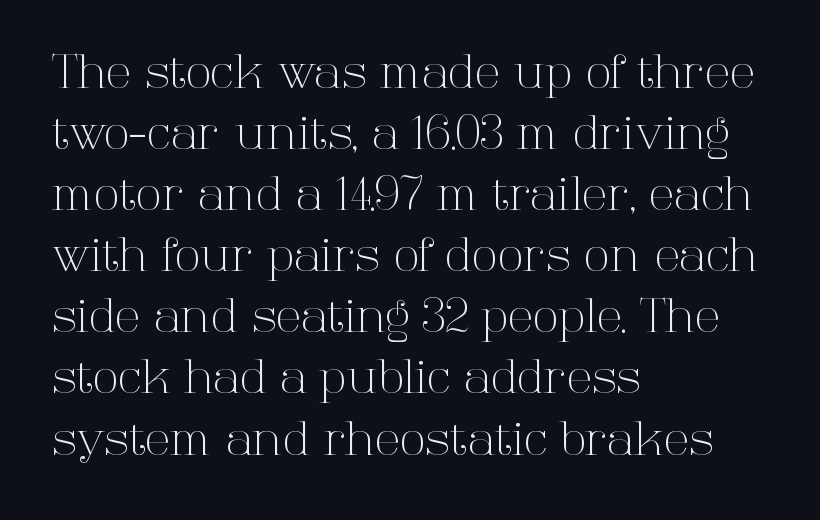
Q: Is the text bold? A: No.
Q: Is the text italic (slanted)? A: No, it is upright.
Q: Is the typeface a serif or a sans-serif typeface? A: Serif.
Q: Is the text underlined? A: No.
Q: How is the paragraph aligned? A: Left-aligned.
Q: Is the spacing between letters normal or unusually wide? A: Normal.
Q: Is the spacing between lines tight, normal or loose? A: Normal.
Q: Width (condensed, normal, or wide)? A: Normal.
Q: Stroke contrast? A: High.
Q: x-height? A: Medium.
Q: Monospaced? A: No.
